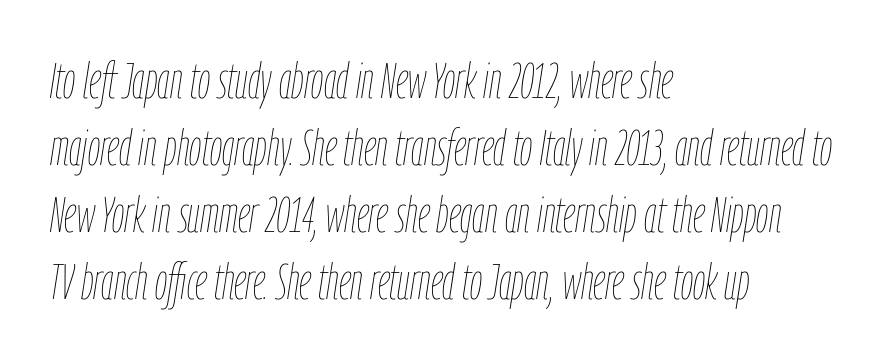
Q: Is the text bold? A: No.
Q: Is the text italic (slanted)? A: Yes, it leans right by about 9 degrees.
Q: Is the text underlined? A: No.
Q: How is the paragraph aligned? A: Left-aligned.
Q: Is the spacing between letters normal or unusually wide? A: Normal.
Q: Is the spacing between lines tight, normal or loose? A: Normal.
Q: Width (condensed, normal, or wide)? A: Condensed.
Q: Stroke contrast? A: Low.
Q: x-height? A: Medium.
Q: Monospaced? A: No.
